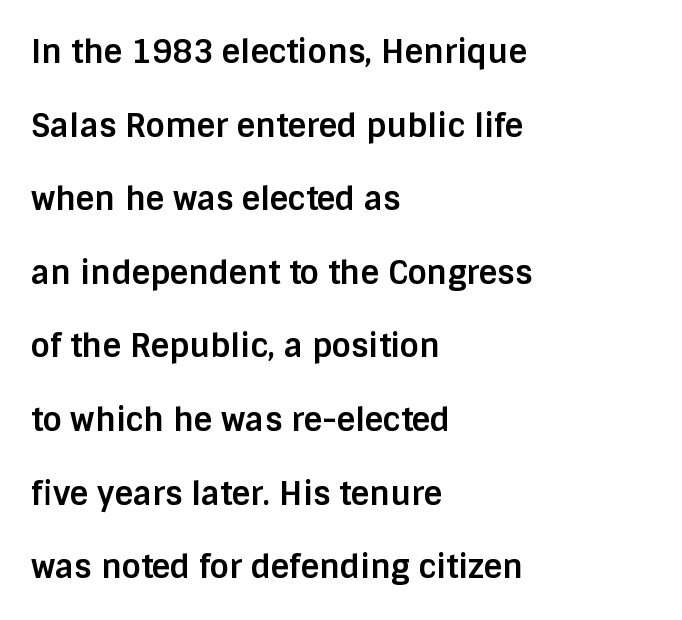
The image shows 32 px bold sans-serif type, upright; set left-aligned, loose line spacing (2.3x), normal letter spacing, not underlined; low stroke contrast and a large x-height.
